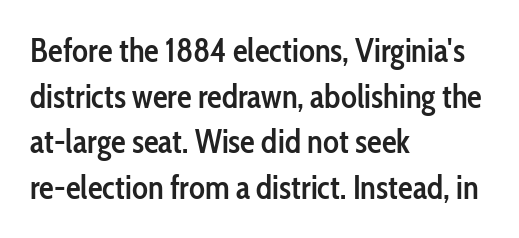
{"serif": "no", "italic": "no", "bold": "semi", "weight": "semibold", "width": "condensed", "stroke_contrast": "low", "x_height": "medium", "monospaced": "no", "underline": "no", "align": "left", "line_spacing": "normal", "line_spacing_ratio": 1.38, "letter_spacing": "normal", "letter_spacing_em": 0.0, "glyph_px": 33}
